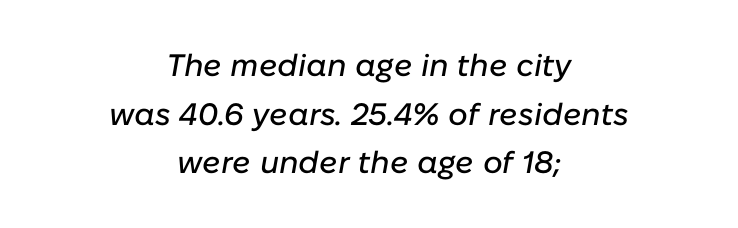
Q: Is the text italic (slanted)? A: Yes, it leans right by about 10 degrees.
Q: Is the text underlined? A: No.
Q: How is the paragraph aligned? A: Centered.
Q: Is the spacing between letters normal or unusually wide? A: Normal.
Q: Is the spacing between lines tight, normal or loose? A: Normal.
Q: Width (condensed, normal, or wide)? A: Normal.
Q: Stroke contrast? A: Low.
Q: x-height? A: Medium.
Q: Monospaced? A: No.
